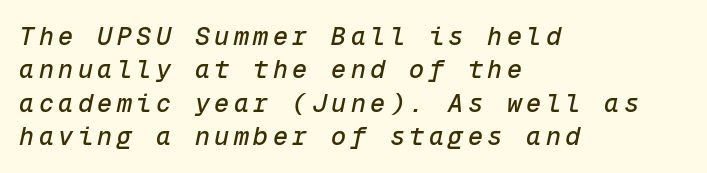
The image shows 25 px text type, italic (leaning right); set left-aligned, normal line spacing (1.34x), not underlined.
